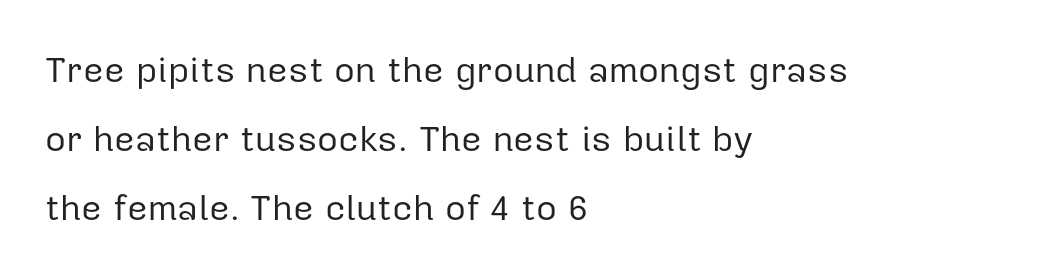
The letters advance in unequal steps, a hallmark of proportional type. Posture: upright roman. Words appear dense and cohesive because spacing is normal. This sample trades compactness for vertical openness between lines. Stems and bowls with no extra thickness — not bold. Check under the words: just untouched page.
